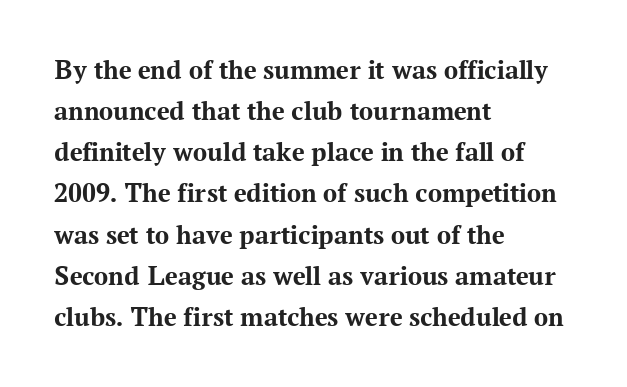
{"serif": "yes", "italic": "no", "bold": "yes", "weight": "bold", "width": "normal", "stroke_contrast": "medium", "x_height": "medium", "monospaced": "no", "underline": "no", "align": "left", "line_spacing": "normal", "line_spacing_ratio": 1.47, "letter_spacing": "normal", "letter_spacing_em": 0.0, "glyph_px": 28}
